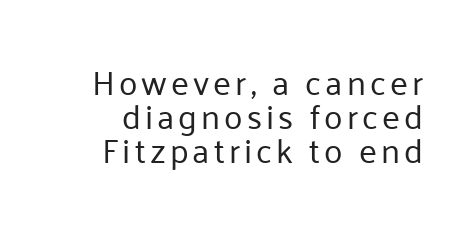
Closely set lines give the paragraph a compact silhouette. Is this a heavy cut? Hardly; it is regular or lighter. Spacing verdict: proportional, widths tailored to each character. Grotesque or geometric, the face here clearly has no serifs. Bare-footed words on every line.
